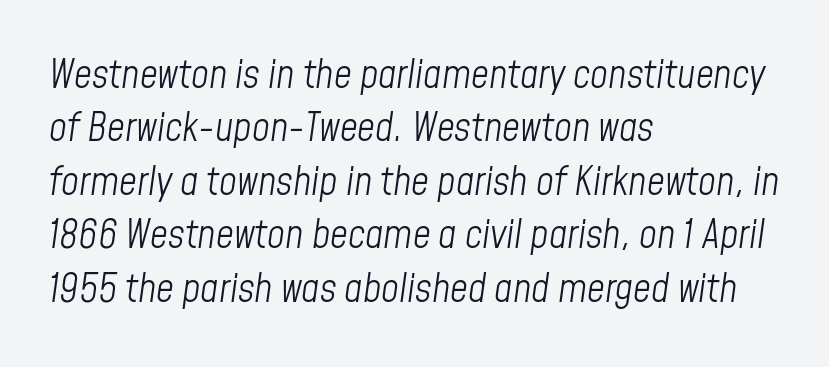
{"italic": "yes", "lean": "right", "slant_degrees": 8, "bold": "no", "weight": "light", "width": "condensed", "stroke_contrast": "low", "x_height": "medium", "monospaced": "no", "underline": "no", "align": "left", "line_spacing": "normal", "line_spacing_ratio": 1.37, "letter_spacing": "normal", "letter_spacing_em": 0.0, "glyph_px": 39}
